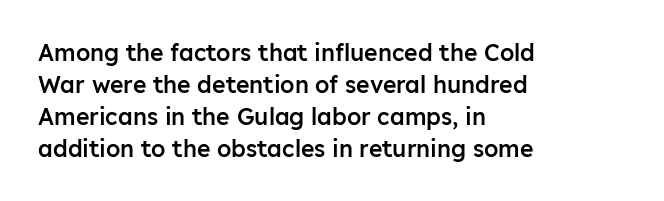
Q: Is the text bold? A: Semi-bold.
Q: Is the text italic (slanted)? A: No, it is upright.
Q: Is the text underlined? A: No.
Q: How is the paragraph aligned? A: Left-aligned.
Q: Is the spacing between letters normal or unusually wide? A: Normal.
Q: Is the spacing between lines tight, normal or loose? A: Normal.
